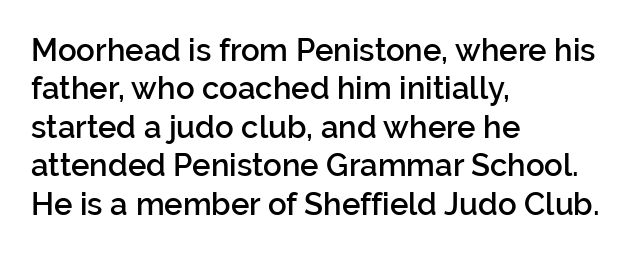
{"serif": "no", "italic": "no", "bold": "semi", "weight": "semibold", "width": "normal", "stroke_contrast": "low", "x_height": "medium", "monospaced": "no", "underline": "no", "align": "left", "line_spacing_ratio": 1.24, "letter_spacing": "normal", "letter_spacing_em": 0.0, "glyph_px": 31}
